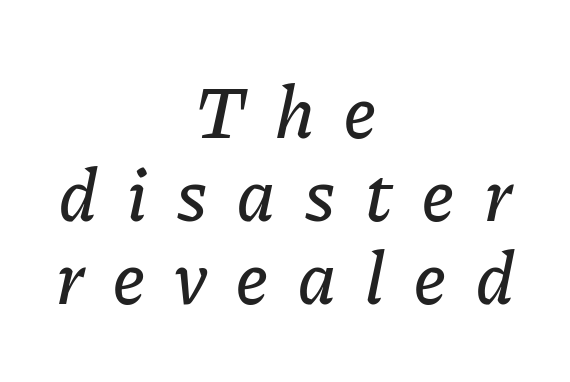
{"italic": "yes", "lean": "right", "slant_degrees": 11, "width": "normal", "stroke_contrast": "low", "x_height": "medium", "monospaced": "no", "underline": "no", "align": "center", "line_spacing": "tight", "line_spacing_ratio": 1.12, "letter_spacing": "wide", "letter_spacing_em": 0.4, "glyph_px": 74}
